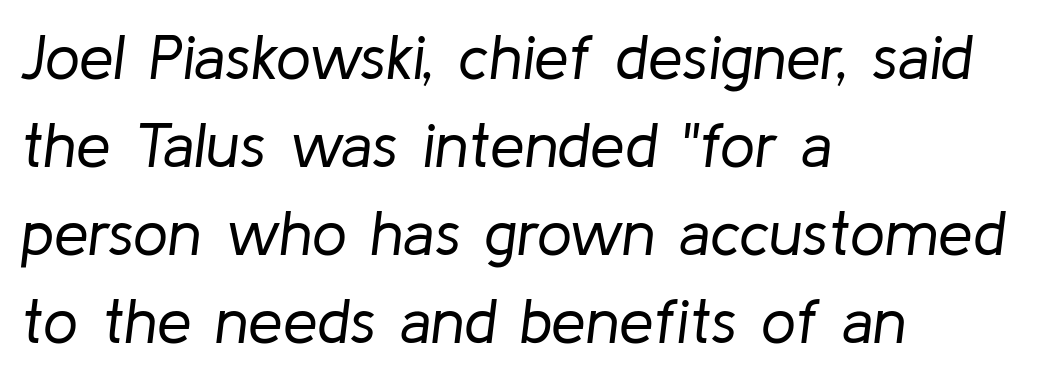
The image shows 62 px regular-weight type, italic (leaning right); set left-aligned, normal line spacing (1.42x), normal letter spacing, not underlined; low stroke contrast and a medium x-height.
